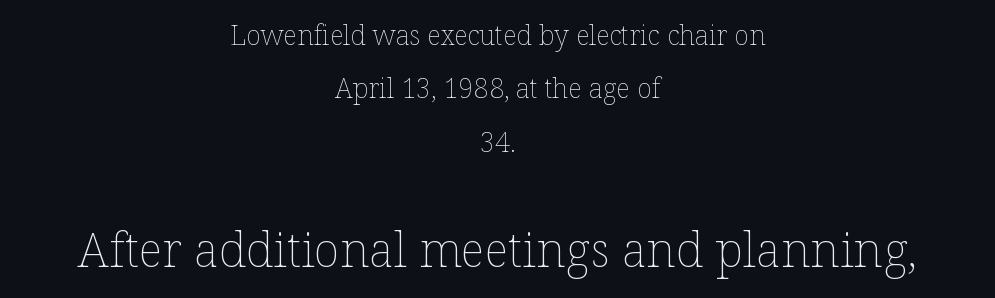
Q: Is the text bold? A: No.
Q: Is the text italic (slanted)? A: No, it is upright.
Q: Is the text underlined? A: No.
Q: How is the paragraph aligned? A: Centered.
Q: Is the spacing between letters normal or unusually wide? A: Normal.
Q: Is the spacing between lines tight, normal or loose? A: Loose.
Q: Which block of text is set in a larger size, the first (top) or the second (bottom)? A: The second (bottom) one.
Q: Width (condensed, normal, or wide)? A: Normal.
Q: Stroke contrast? A: Low.
Q: x-height? A: Medium.
Q: Monospaced? A: No.
